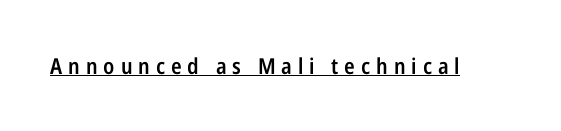
The image shows 22 px text type, upright; set unusually wide letter spacing (+0.27 em), underlined.
